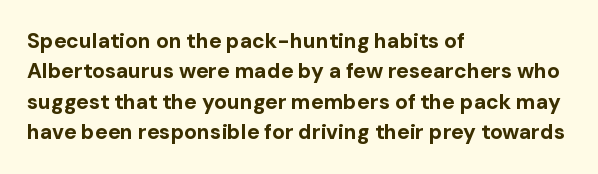
Notice how the stems are strictly vertical — no italics here. These words are printed bold, with thick strokes throughout. Leading: standard. You could call the tracking neutral — neither tight nor loose. The rendering anchors every line to the left-hand side. The words here are not underlined.
